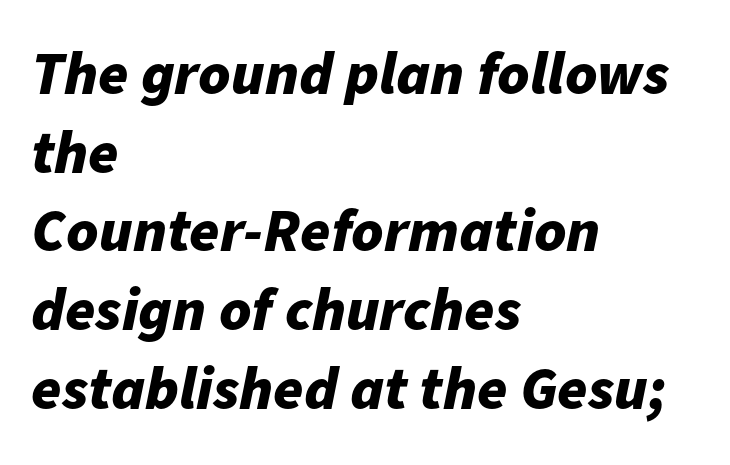
{"italic": "yes", "lean": "right", "slant_degrees": 11, "bold": "yes", "weight": "bold", "width": "normal", "stroke_contrast": "low", "x_height": "medium", "monospaced": "no", "underline": "no", "align": "left", "line_spacing": "normal", "line_spacing_ratio": 1.29, "letter_spacing": "normal", "letter_spacing_em": 0.0, "glyph_px": 61}
